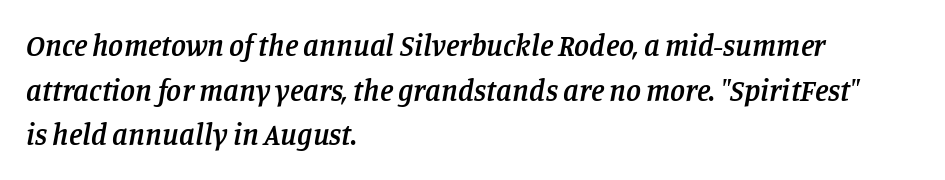
{"serif": "yes", "italic": "yes", "lean": "right", "slant_degrees": 11, "bold": "semi", "weight": "semibold", "width": "normal", "stroke_contrast": "low", "x_height": "large", "monospaced": "no", "underline": "no", "align": "left", "line_spacing": "normal", "line_spacing_ratio": 1.49, "letter_spacing": "normal", "letter_spacing_em": 0.0, "glyph_px": 30}
